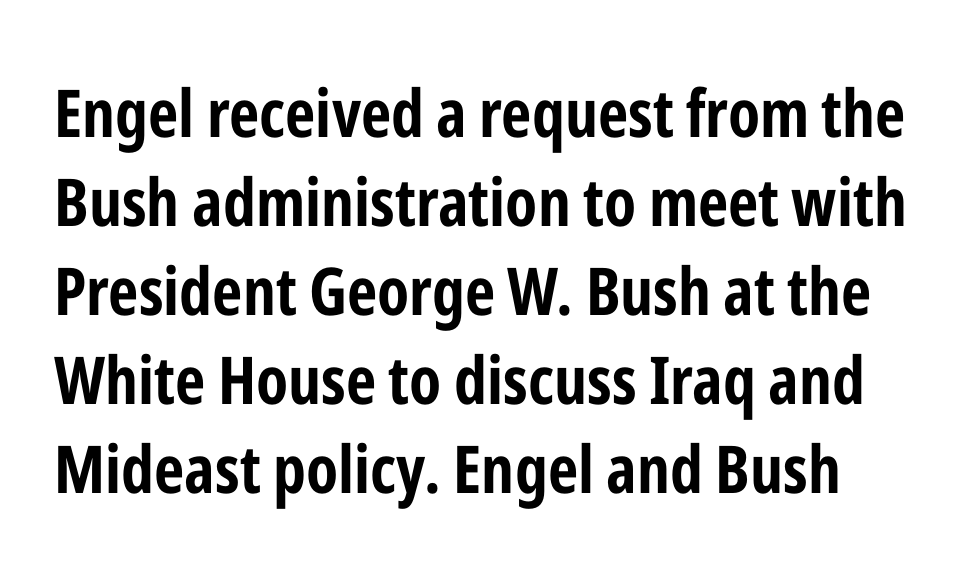
The image shows 66 px bold, condensed sans-serif type, upright; set normal line spacing (1.35x), normal letter spacing, not underlined; low stroke contrast and a medium x-height.
